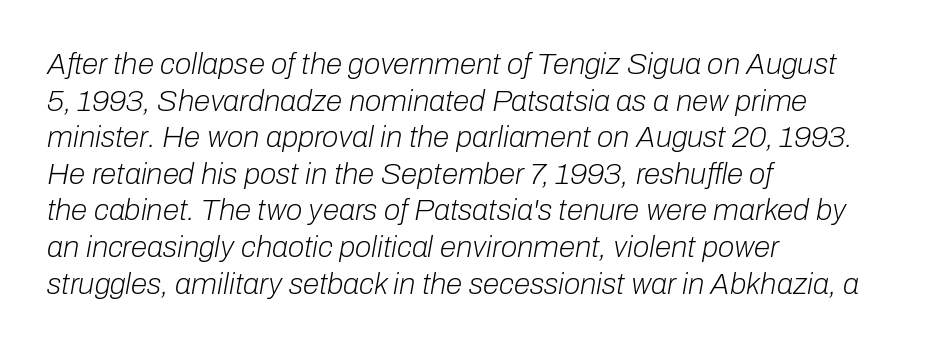
You can tell it's italic because the verticals aren't actually vertical. These lines are rendered in a variable-pitch font. The setting favours the left margin, as ordinary paragraphs usually do. Honestly, the letter spacing is just normal — you wouldn't notice it.
